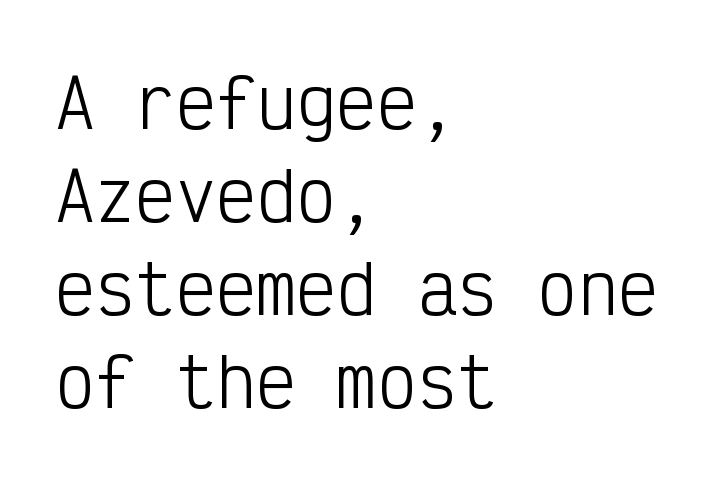
{"serif": "no", "italic": "no", "bold": "no", "weight": "light", "width": "condensed", "stroke_contrast": "low", "x_height": "medium", "monospaced": "yes", "underline": "no", "align": "left", "line_spacing": "normal", "line_spacing_ratio": 1.39, "letter_spacing": "normal", "letter_spacing_em": 0.0, "glyph_px": 67}
